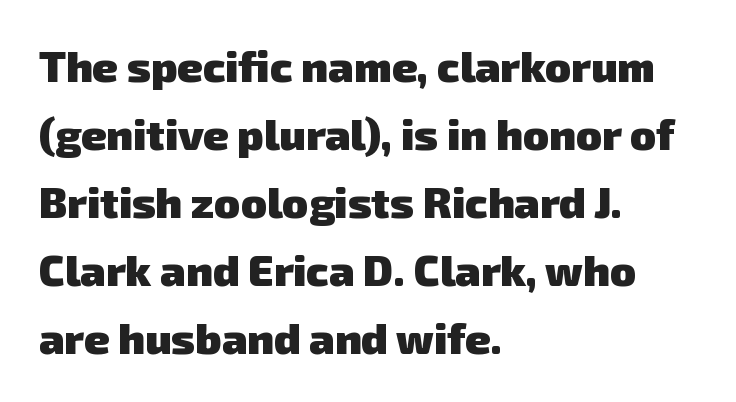
Q: Is the text bold? A: Yes.
Q: Is the typeface a serif or a sans-serif typeface? A: Sans-serif.
Q: Is the text underlined? A: No.
Q: How is the paragraph aligned? A: Left-aligned.
Q: Is the spacing between letters normal or unusually wide? A: Normal.
Q: Is the spacing between lines tight, normal or loose? A: Normal.
Q: Width (condensed, normal, or wide)? A: Normal.
Q: Stroke contrast? A: Low.
Q: x-height? A: Medium.
Q: Monospaced? A: No.
